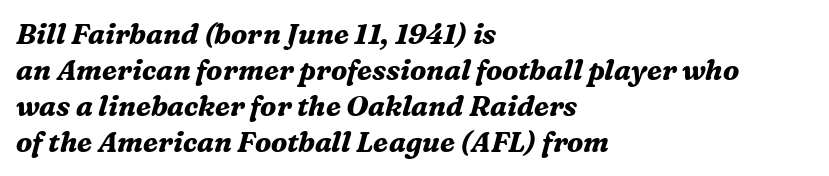
The image shows 28 px bold serif type, italic (leaning right); set left-aligned, normal line spacing (1.28x), normal letter spacing, not underlined; medium stroke contrast and a medium x-height.
